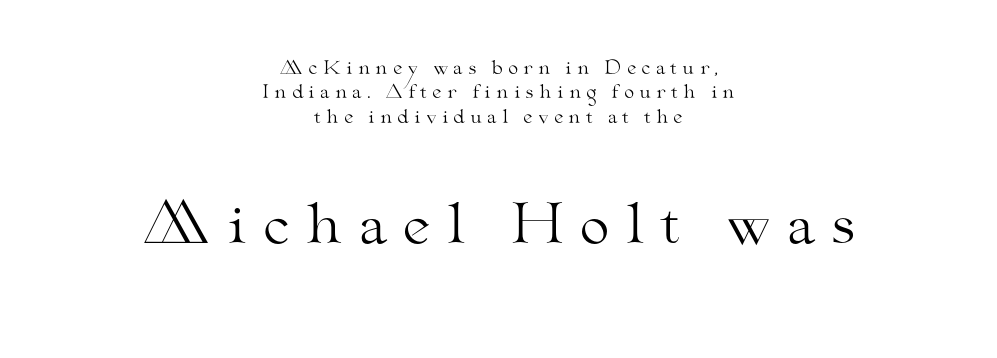
Q: Is the text bold? A: No.
Q: Is the text italic (slanted)? A: No, it is upright.
Q: Is the typeface a serif or a sans-serif typeface? A: Serif.
Q: Is the text underlined? A: No.
Q: How is the paragraph aligned? A: Centered.
Q: Is the spacing between letters normal or unusually wide? A: Unusually wide.
Q: Is the spacing between lines tight, normal or loose? A: Normal.
Q: Which block of text is set in a larger size, the first (top) or the second (bottom)? A: The second (bottom) one.
Q: Width (condensed, normal, or wide)? A: Wide.
Q: Stroke contrast? A: Medium.
Q: x-height? A: Small.
Q: Monospaced? A: No.
